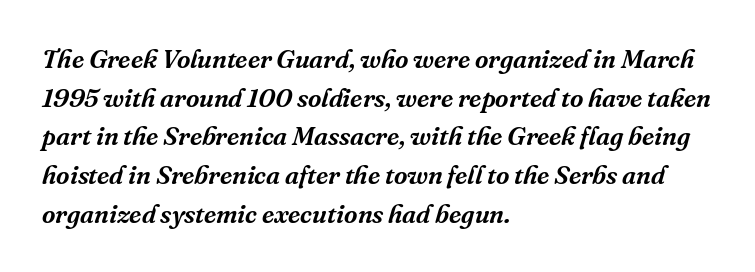
The gaps between neighbouring characters are ordinary and unremarkable. The rendering anchors every line to the left-hand side. Is there much room between lines? A standard amount, neither cramped nor airy. Slanted lettering throughout. Decoration check: the copy has no underline.
